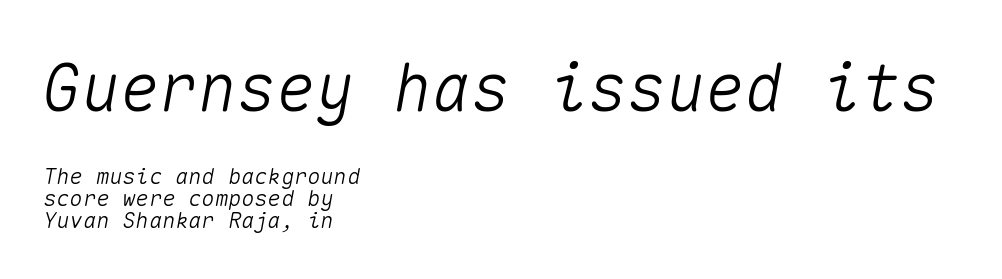
Q: Is the text italic (slanted)? A: Yes, it leans right by about 10 degrees.
Q: Is the text underlined? A: No.
Q: How is the paragraph aligned? A: Left-aligned.
Q: Is the spacing between letters normal or unusually wide? A: Normal.
Q: Is the spacing between lines tight, normal or loose? A: Tight.
Q: Which block of text is set in a larger size, the first (top) or the second (bottom)? A: The first (top) one.
Q: Width (condensed, normal, or wide)? A: Normal.
Q: Stroke contrast? A: Medium.
Q: x-height? A: Medium.
Q: Monospaced? A: Yes.
